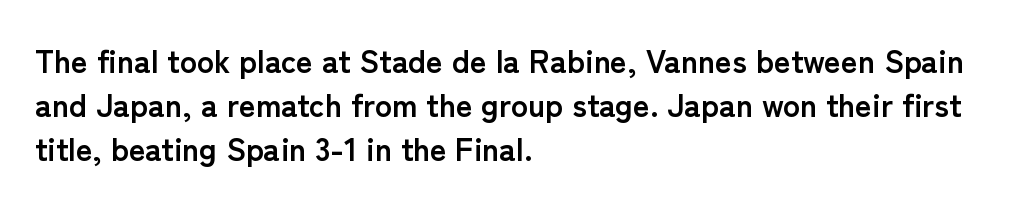
Style check: upright. Plenty of ink on the page — the face is bold. The vertical gap from one line to the next is medium. Varying glyph widths throughout — classic text-font behaviour. Lines of text with bare space underneath. You can tell from the bare stems that sans-serif type was used.
